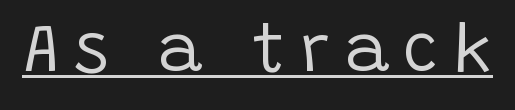
{"serif": "no", "italic": "no", "bold": "no", "weight": "regular", "width": "normal", "stroke_contrast": "low", "x_height": "large", "monospaced": "no", "underline": "yes", "letter_spacing": "wide", "letter_spacing_em": 0.23, "glyph_px": 67}
